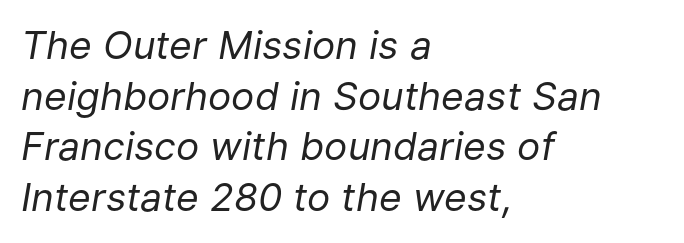
The image shows 39 px regular-weight type, italic (leaning right); set left-aligned, normal line spacing (1.3x), normal letter spacing, not underlined; low stroke contrast and a medium x-height.
